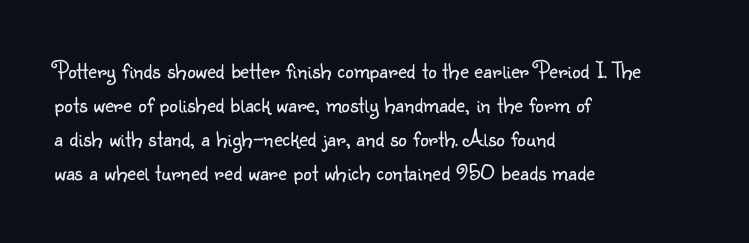
The image shows 24 px text type, upright; set left-aligned, normal line spacing (1.42x), normal letter spacing, not underlined.
